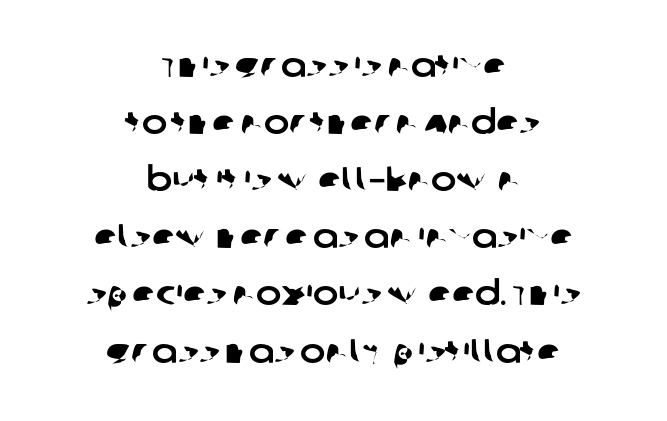
A normal amount of white space separates one row of letters from the next. Glyph-to-glyph distance matches everyday printed text. You can tell from the bare stems that sans-serif type was used. Character widths vary here, with narrow letters taking less room than wide ones. Plain, unruled lines of type.
